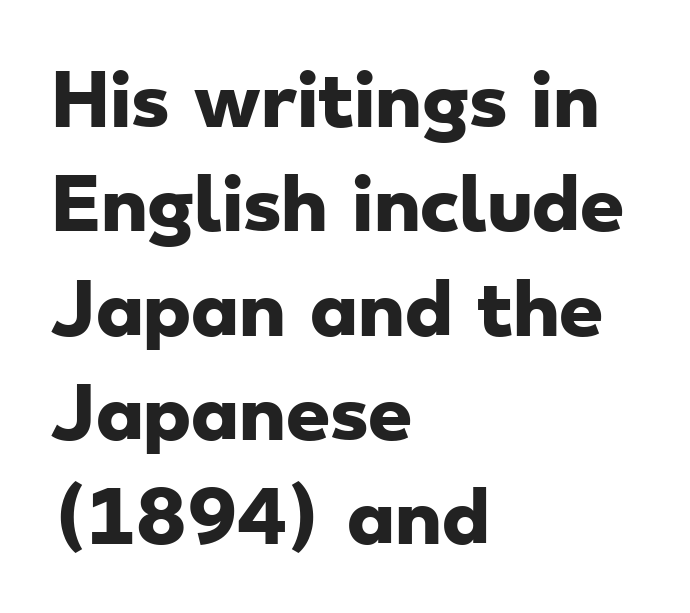
Q: Is the text bold? A: Yes.
Q: Is the typeface a serif or a sans-serif typeface? A: Sans-serif.
Q: Is the text underlined? A: No.
Q: How is the paragraph aligned? A: Left-aligned.
Q: Is the spacing between letters normal or unusually wide? A: Normal.
Q: Is the spacing between lines tight, normal or loose? A: Normal.
Q: Width (condensed, normal, or wide)? A: Wide.
Q: Stroke contrast? A: Low.
Q: x-height? A: Small.
Q: Monospaced? A: No.
